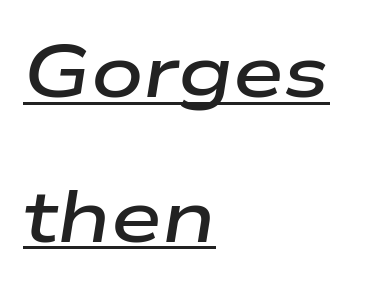
{"italic": "yes", "lean": "right", "slant_degrees": 9, "bold": "semi", "weight": "semibold", "width": "wide", "stroke_contrast": "low", "x_height": "medium", "monospaced": "no", "underline": "yes", "align": "left", "line_spacing": "loose", "line_spacing_ratio": 1.98, "letter_spacing": "normal", "letter_spacing_em": 0.0, "glyph_px": 73}
